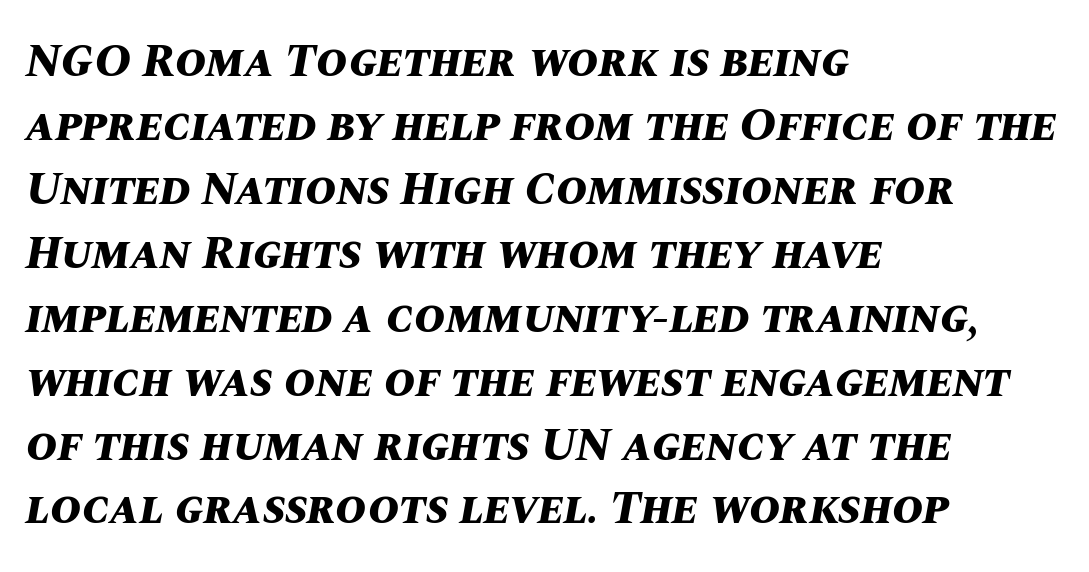
One glance says typical: line gaps are just what's usual. In terms of posture, this sample is oblique. Honestly, there is no underline to notice here at all. This rendering leaves character spacing at its baseline value. The face used here has the dense, thick strokes of a bold. Think of a printed novel: that variable character pitch is what you see here.
